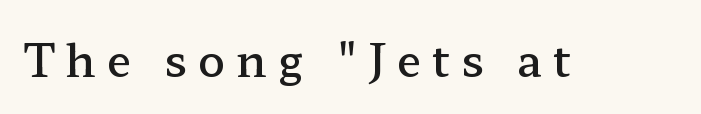
The image shows 45 px semibold, wide serif type, upright; set unusually wide letter spacing (+0.24 em), not underlined; low stroke contrast and a medium x-height.
